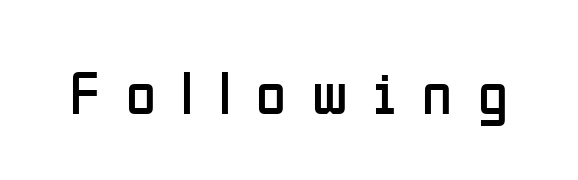
The image shows 61 px regular-weight, condensed sans-serif type, upright; set unusually wide letter spacing (+0.42 em), not underlined; low stroke contrast and a medium x-height.
